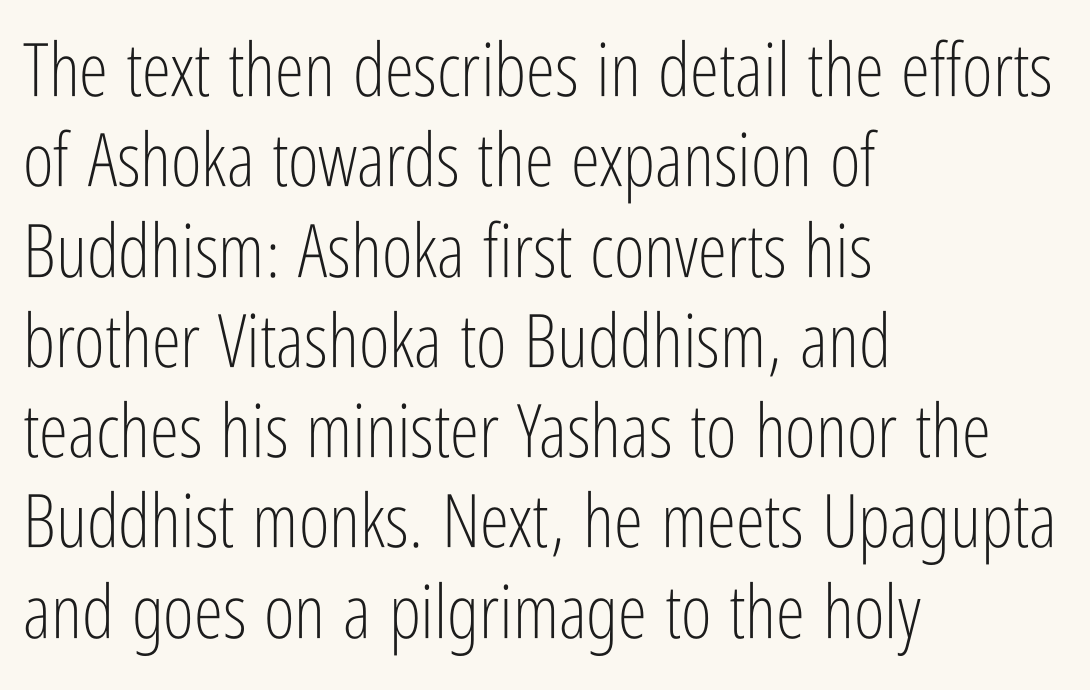
Q: Is the text bold? A: No.
Q: Is the text italic (slanted)? A: No, it is upright.
Q: Is the typeface a serif or a sans-serif typeface? A: Sans-serif.
Q: Is the text underlined? A: No.
Q: How is the paragraph aligned? A: Left-aligned.
Q: Is the spacing between letters normal or unusually wide? A: Normal.
Q: Width (condensed, normal, or wide)? A: Condensed.
Q: Stroke contrast? A: Low.
Q: x-height? A: Medium.
Q: Monospaced? A: No.
